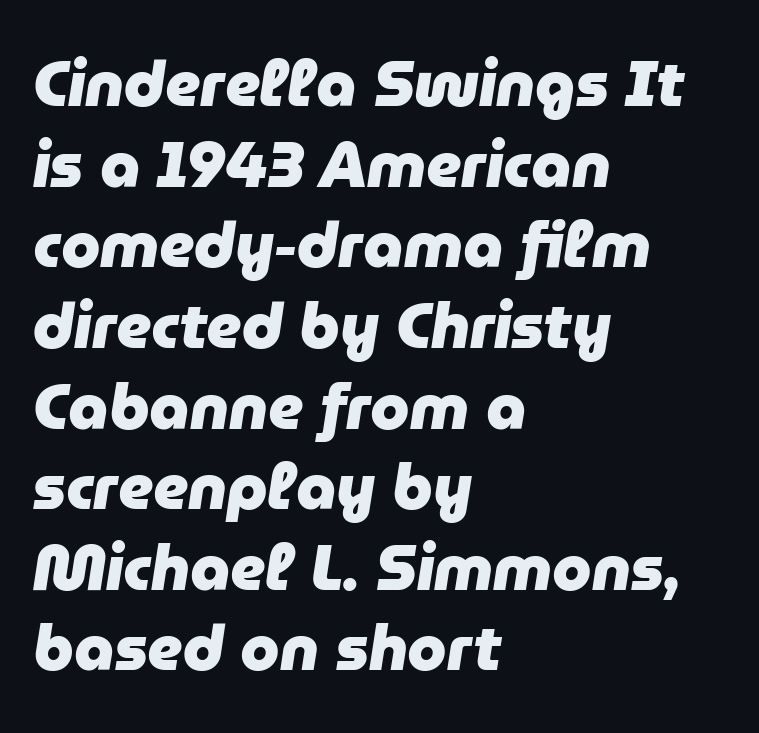
The leading is moderate, giving the passage an even texture. This sample is left-justified, so line endings fall wherever the words run out. Is this a fixed-width face? No — the glyphs have proportional, varying widths. Descender tails drop into unmarked territory.
